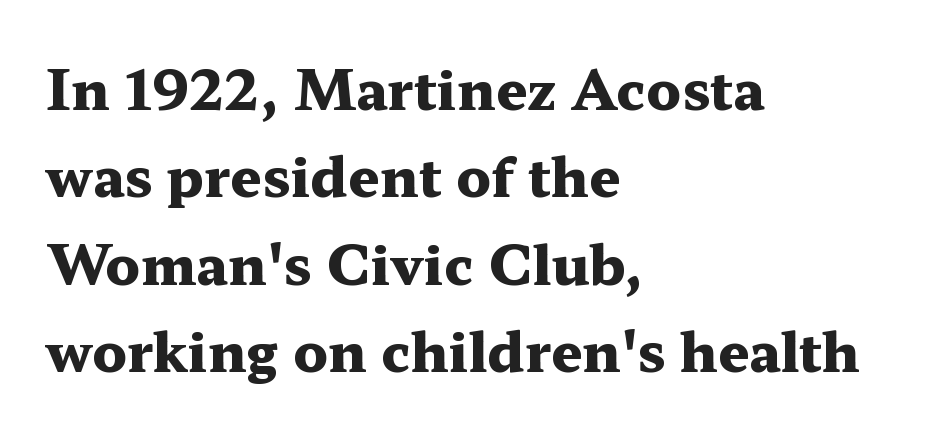
Q: Is the text bold? A: Yes.
Q: Is the text italic (slanted)? A: No, it is upright.
Q: Is the typeface a serif or a sans-serif typeface? A: Serif.
Q: Is the text underlined? A: No.
Q: How is the paragraph aligned? A: Left-aligned.
Q: Is the spacing between letters normal or unusually wide? A: Normal.
Q: Is the spacing between lines tight, normal or loose? A: Normal.
Q: Width (condensed, normal, or wide)? A: Wide.
Q: Stroke contrast? A: Medium.
Q: x-height? A: Medium.
Q: Monospaced? A: No.
